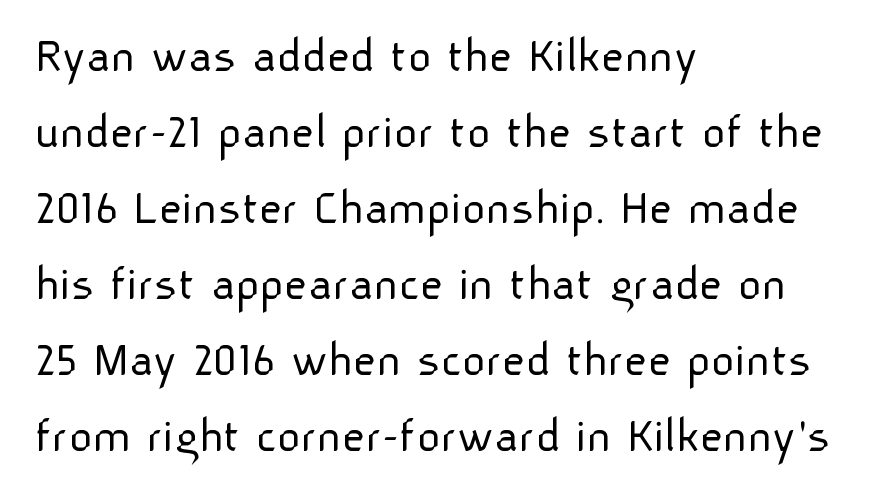
Do the characters align in a grid? No, the font is proportional. Summary of weight: not heavy and not bold. Look at the bottom of the vertical strokes: they stop flat, with no serifs. Line starts are locked; line ends wander. Italic: no, the glyphs are upright roman.
